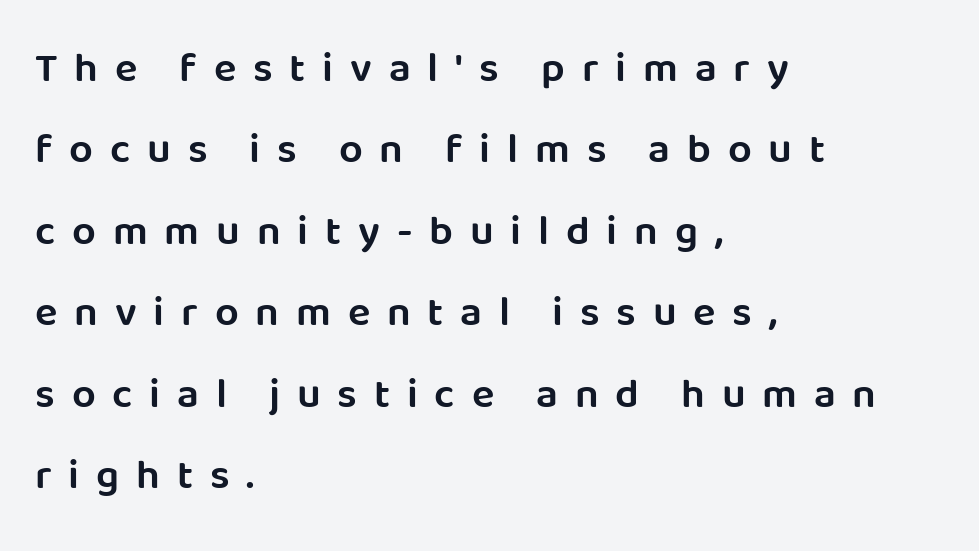
Q: Is the text bold? A: Semi-bold.
Q: Is the text italic (slanted)? A: No, it is upright.
Q: Is the typeface a serif or a sans-serif typeface? A: Sans-serif.
Q: Is the text underlined? A: No.
Q: How is the paragraph aligned? A: Left-aligned.
Q: Is the spacing between letters normal or unusually wide? A: Unusually wide.
Q: Is the spacing between lines tight, normal or loose? A: Loose.
Q: Width (condensed, normal, or wide)? A: Normal.
Q: Stroke contrast? A: Low.
Q: x-height? A: Large.
Q: Monospaced? A: No.
